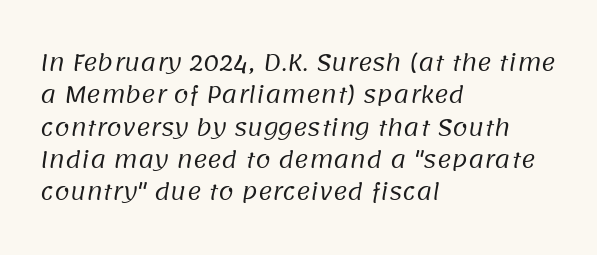
Stems and bowls with no extra thickness — not bold. The block of text has a typical density, with ordinary space between rows. Rule under the text: the space is simply empty. The tracking reads as untouched default to a designer's eye. A classic flush-left, rag-right setting is used for this passage.
